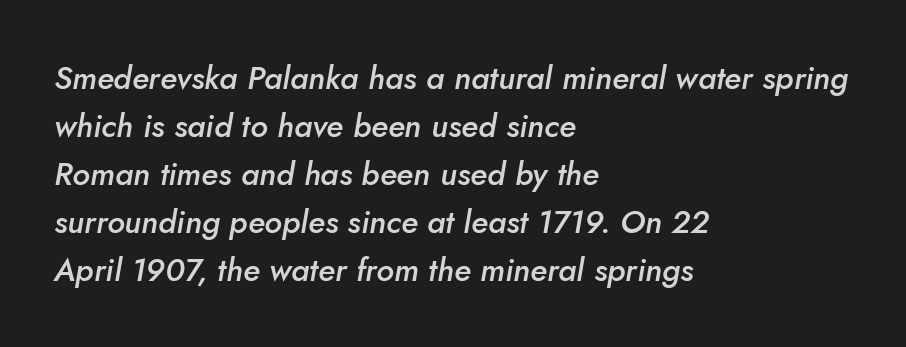
The image shows 32 px semibold type, italic (leaning right); set left-aligned, normal line spacing (1.5x), normal letter spacing, not underlined; low stroke contrast and a small x-height.
